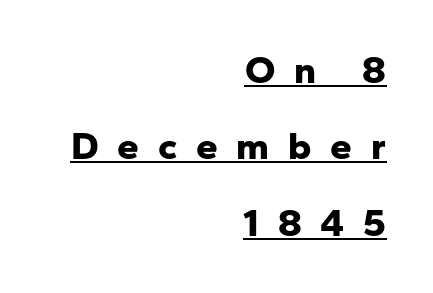
The image shows 39 px bold sans-serif type, upright; set right-aligned, loose line spacing (1.96x), unusually wide letter spacing (+0.48 em), underlined; low stroke contrast and a medium x-height.
